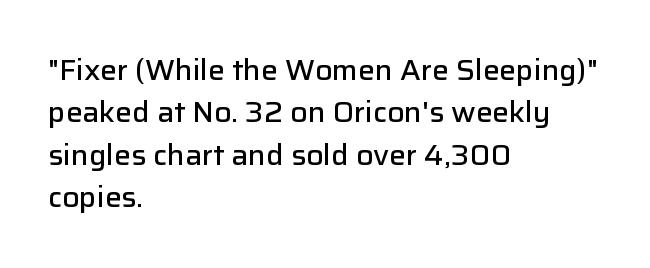
{"serif": "no", "italic": "no", "bold": "semi", "weight": "semibold", "width": "normal", "stroke_contrast": "low", "x_height": "medium", "monospaced": "no", "underline": "no", "align": "left", "line_spacing": "normal", "line_spacing_ratio": 1.51, "letter_spacing": "normal", "letter_spacing_em": 0.0, "glyph_px": 28}
